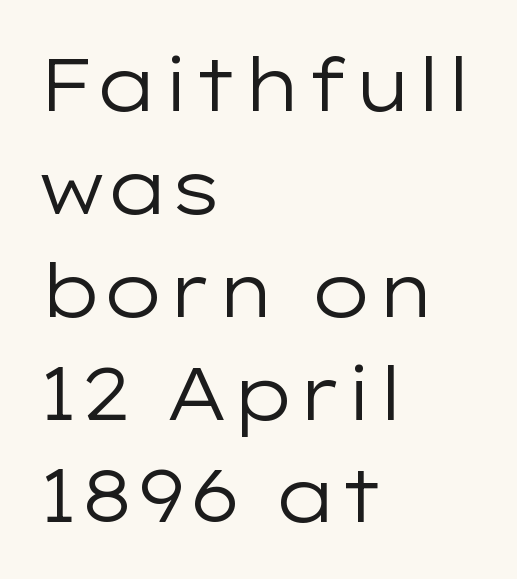
Q: Is the text bold? A: No.
Q: Is the text italic (slanted)? A: No, it is upright.
Q: Is the typeface a serif or a sans-serif typeface? A: Sans-serif.
Q: Is the text underlined? A: No.
Q: How is the paragraph aligned? A: Left-aligned.
Q: Is the spacing between letters normal or unusually wide? A: Normal.
Q: Is the spacing between lines tight, normal or loose? A: Normal.
Q: Width (condensed, normal, or wide)? A: Wide.
Q: Stroke contrast? A: Low.
Q: x-height? A: Medium.
Q: Monospaced? A: No.
